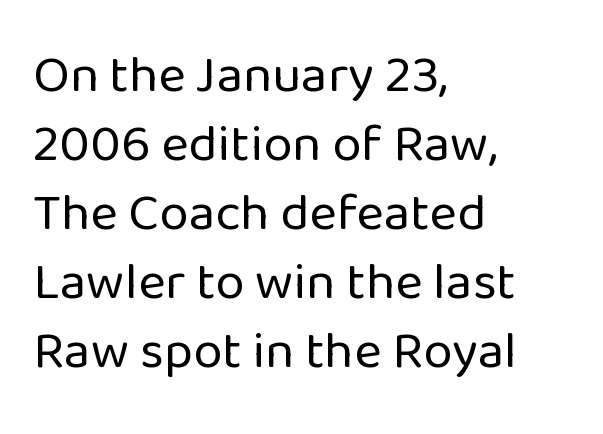
The block of text has a typical density, with ordinary space between rows. In terms of posture, this sample is upright. Caption: multi-line text, flush left, ragged right. Are there feet on the stems? There aren't — it's a sans. The zone under the glyphs is completely vacant. Stems here are at most as thick as an everyday book face.
